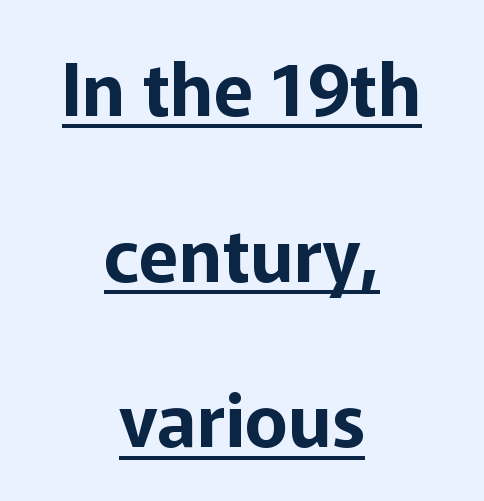
Designer's note — italics off, roman on. Think of a printed novel: that variable character pitch is what you see here. A typesetter would call this zero additional tracking. Examine the stroke ends and you'll find no serifs.
